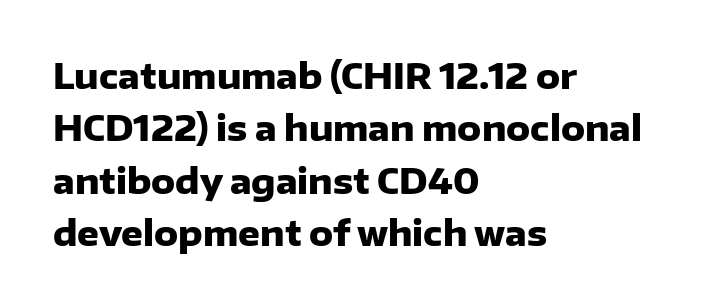
Every stem runs plumb, perpendicular to the baseline. Inter-character spacing is left at the font's built-in metrics. Summary of weight: heavy, a full bold. The lines in this sample share a left origin and differ only in where they stop. Here the designer chose a conventional face with non-uniform glyph widths. The area under the type is left untouched.
